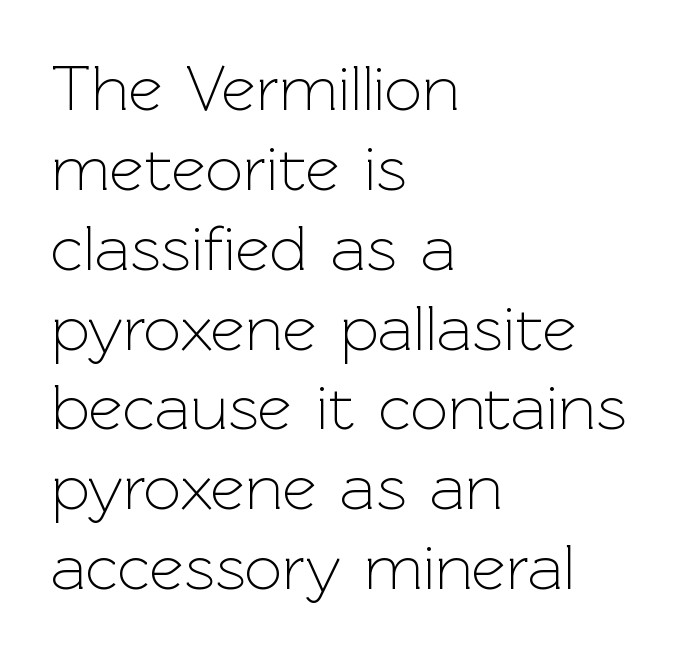
The image shows 66 px light sans-serif type, upright; set left-aligned, line spacing 1.21x, normal letter spacing, not underlined; a medium x-height.
